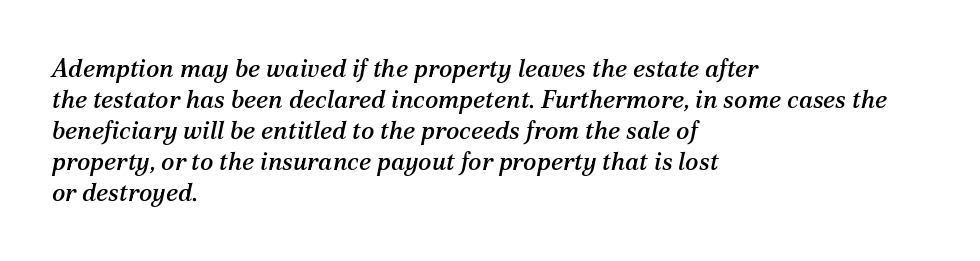
{"italic": "yes", "lean": "right", "slant_degrees": 12, "underline": "no", "align": "left", "line_spacing_ratio": 1.24, "letter_spacing": "normal", "letter_spacing_em": 0.0, "glyph_px": 25}
